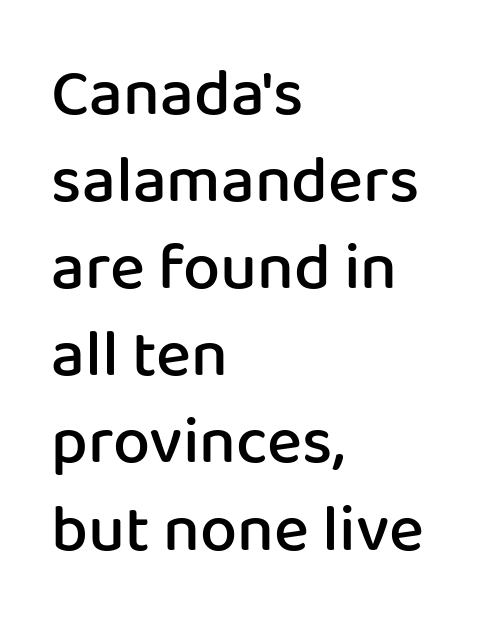
Q: Is the text bold? A: Semi-bold.
Q: Is the text italic (slanted)? A: No, it is upright.
Q: Is the typeface a serif or a sans-serif typeface? A: Sans-serif.
Q: Is the text underlined? A: No.
Q: How is the paragraph aligned? A: Left-aligned.
Q: Is the spacing between letters normal or unusually wide? A: Normal.
Q: Is the spacing between lines tight, normal or loose? A: Normal.
Q: Width (condensed, normal, or wide)? A: Normal.
Q: Stroke contrast? A: Low.
Q: x-height? A: Medium.
Q: Monospaced? A: No.
